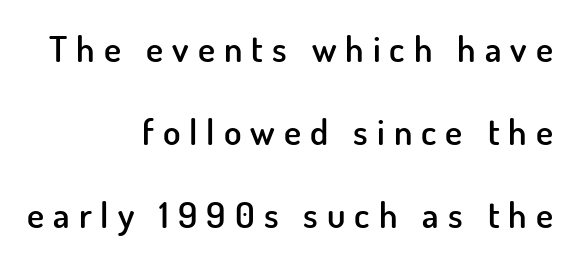
One-word summary of the alignment: right. Tracking value appears strongly positive — letters spread wide. Words float on clear page, feet unadorned. This is the in-between weight designers call semibold or demi.
